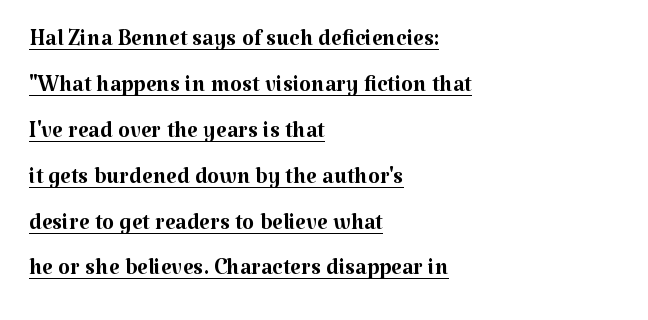
The image shows 31 px regular-weight serif type, upright; set left-aligned, normal line spacing (1.48x), normal letter spacing, underlined; medium stroke contrast and a medium x-height.
